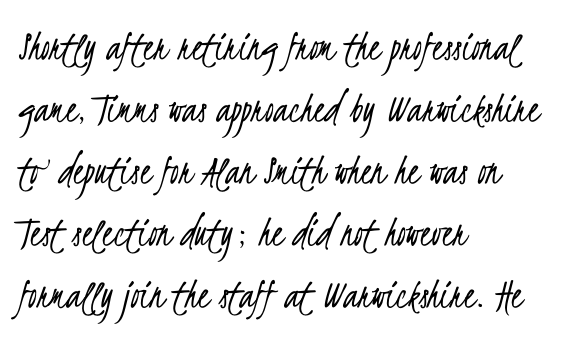
Q: Is the text bold? A: No.
Q: Is the typeface a serif or a sans-serif typeface? A: Sans-serif.
Q: Is the text underlined? A: No.
Q: How is the paragraph aligned? A: Left-aligned.
Q: Is the spacing between letters normal or unusually wide? A: Normal.
Q: Is the spacing between lines tight, normal or loose? A: Normal.
Q: Width (condensed, normal, or wide)? A: Condensed.
Q: Stroke contrast? A: Low.
Q: x-height? A: Small.
Q: Monospaced? A: No.
